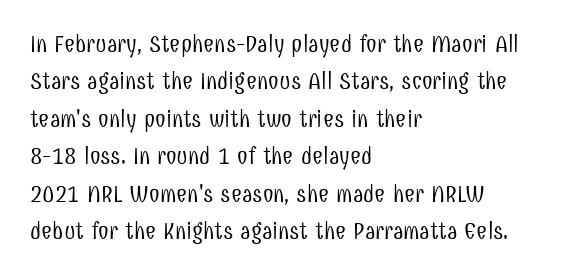
Q: Is the text bold? A: No.
Q: Is the text italic (slanted)? A: No, it is upright.
Q: Is the text underlined? A: No.
Q: How is the paragraph aligned? A: Left-aligned.
Q: Is the spacing between letters normal or unusually wide? A: Normal.
Q: Is the spacing between lines tight, normal or loose? A: Normal.
